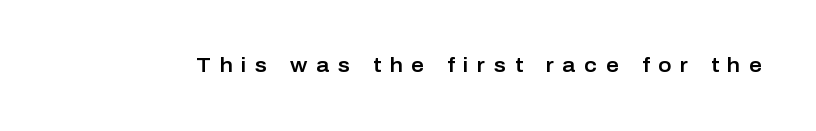
Underline: absent. This sample uses expanded letter spacing, leaving extra air between glyphs. A roman cut, with each character standing at attention.
